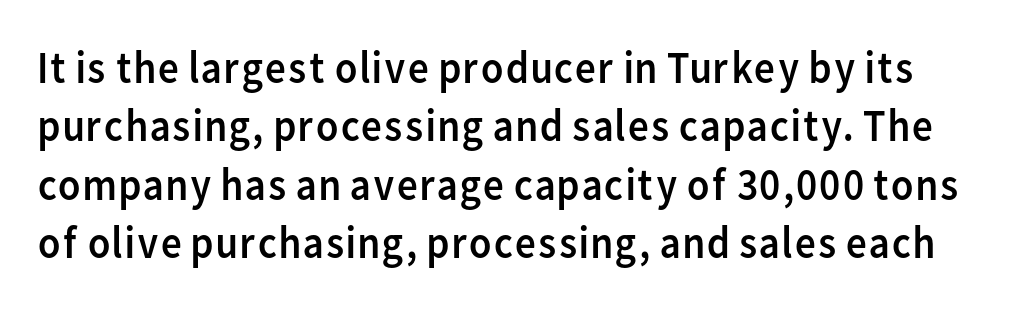
Q: Is the text bold? A: No.
Q: Is the text italic (slanted)? A: No, it is upright.
Q: Is the typeface a serif or a sans-serif typeface? A: Sans-serif.
Q: Is the text underlined? A: No.
Q: Is the spacing between letters normal or unusually wide? A: Normal.
Q: Is the spacing between lines tight, normal or loose? A: Normal.
Q: Width (condensed, normal, or wide)? A: Normal.
Q: Stroke contrast? A: Low.
Q: x-height? A: Medium.
Q: Monospaced? A: No.
